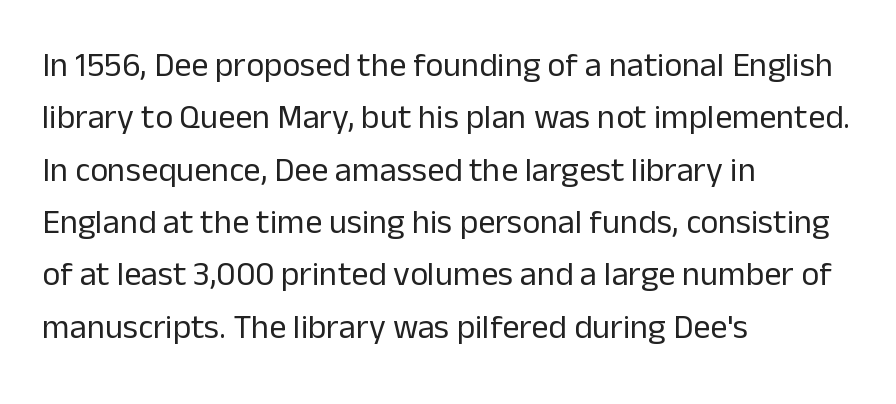
The image shows 34 px regular-weight sans-serif type, upright; set left-aligned, normal line spacing (1.54x), normal letter spacing, not underlined; low stroke contrast and a medium x-height.
